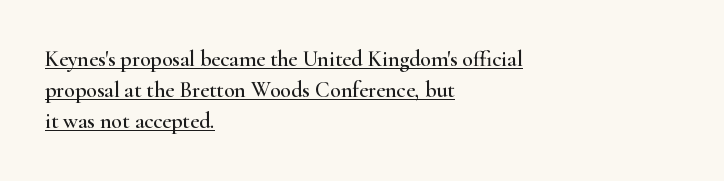
Line spacing here is normal. The glyphs are accompanied by a horizontal stroke just below them. Italic: no, the glyphs are upright roman. The rendering anchors every line to the left-hand side. Characters follow at the spacing the type designer built in.
